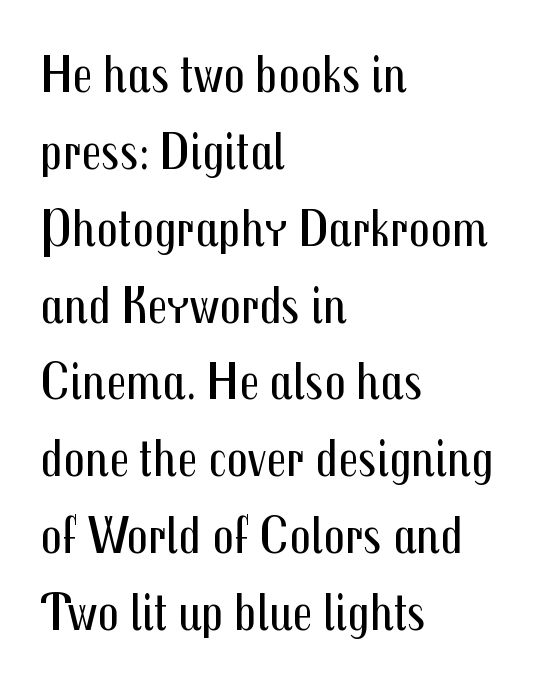
Q: Is the text bold? A: No.
Q: Is the text italic (slanted)? A: No, it is upright.
Q: Is the typeface a serif or a sans-serif typeface? A: Sans-serif.
Q: Is the text underlined? A: No.
Q: How is the paragraph aligned? A: Left-aligned.
Q: Is the spacing between letters normal or unusually wide? A: Normal.
Q: Is the spacing between lines tight, normal or loose? A: Normal.
Q: Width (condensed, normal, or wide)? A: Condensed.
Q: Stroke contrast? A: Medium.
Q: x-height? A: Medium.
Q: Monospaced? A: No.
